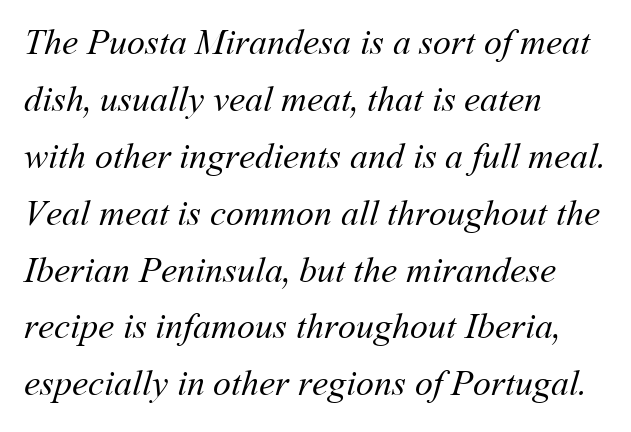
The image shows 36 px regular-weight type; set left-aligned, normal line spacing (1.58x), normal letter spacing, not underlined; medium stroke contrast and a medium x-height.
